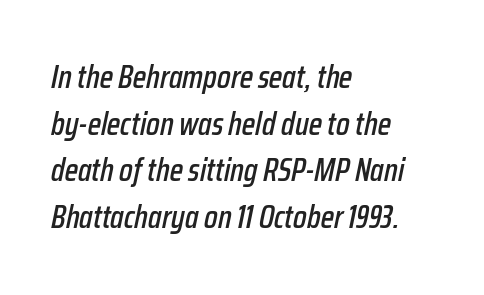
{"italic": "yes", "lean": "right", "slant_degrees": 12, "width": "condensed", "stroke_contrast": "low", "x_height": "medium", "monospaced": "no", "underline": "no", "align": "left", "line_spacing": "normal", "line_spacing_ratio": 1.46, "letter_spacing": "normal", "letter_spacing_em": 0.0, "glyph_px": 32}
